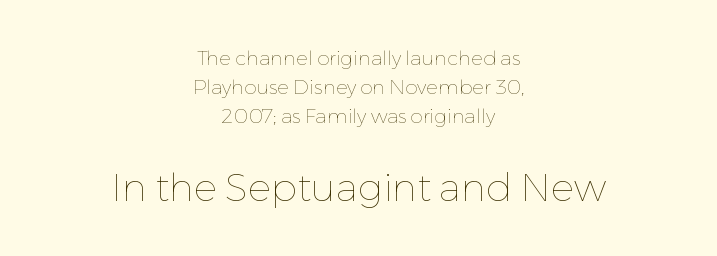
{"italic": "no", "bold": "no", "weight": "thin", "width": "normal", "stroke_contrast": "low", "x_height": "medium", "monospaced": "no", "underline": "no", "align": "center", "line_spacing": "normal", "line_spacing_ratio": 1.44, "letter_spacing": "normal", "letter_spacing_em": 0.0, "larger_block": "second", "size_ratio": 1.95, "glyph_px": 39}
